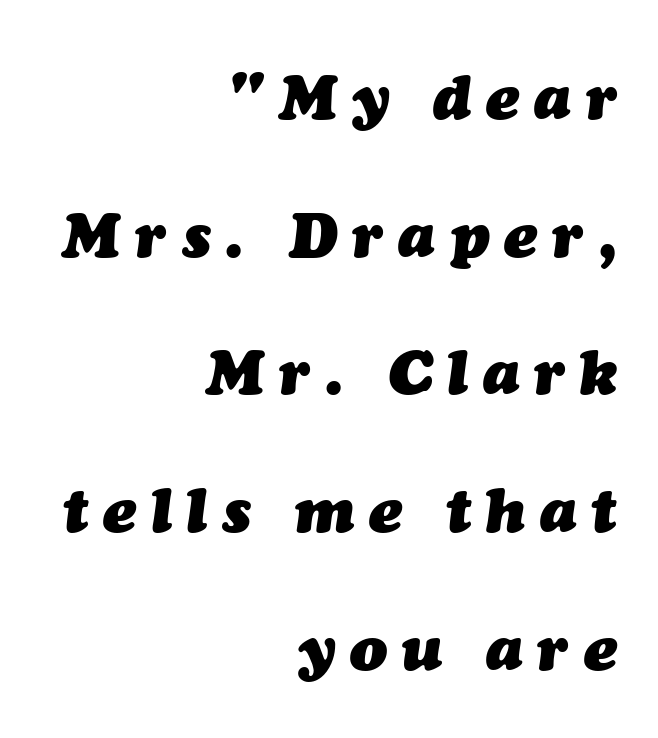
Does extra space separate the letters? Yes, quite a lot of it. The rag falls on the left side of this text block. Caption: bold face, heavy strokes. These lines are rendered in a variable-pitch font.
